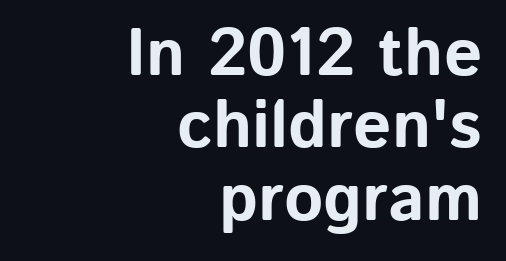
The image shows 67 px bold sans-serif type, upright; set right-aligned, tight line spacing (1.08x), normal letter spacing, not underlined; low stroke contrast and a medium x-height.
